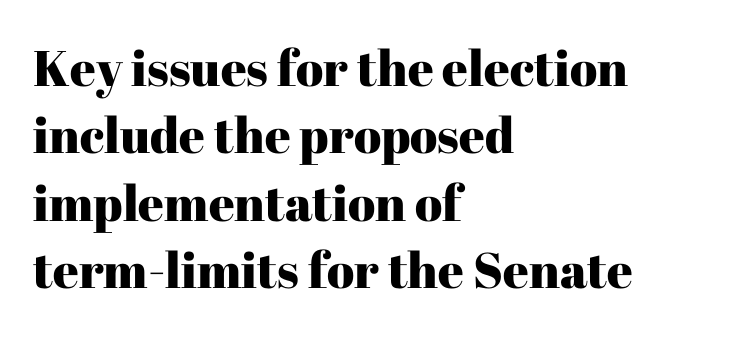
{"serif": "yes", "italic": "no", "width": "normal", "stroke_contrast": "high", "x_height": "medium", "monospaced": "no", "underline": "no", "align": "left", "line_spacing": "normal", "line_spacing_ratio": 1.35, "letter_spacing": "normal", "letter_spacing_em": 0.0, "glyph_px": 50}
